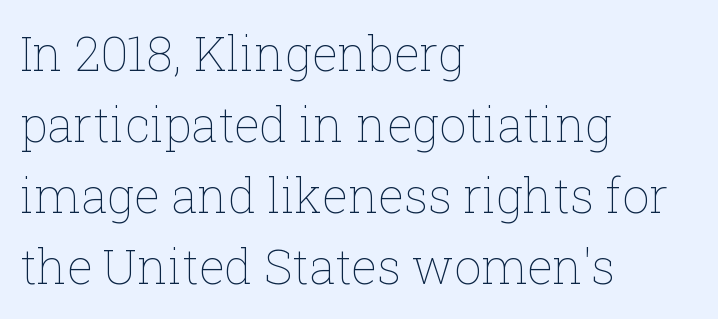
The image shows 48 px thin type, upright; set left-aligned, normal line spacing (1.48x), normal letter spacing, not underlined; low stroke contrast and a medium x-height.
